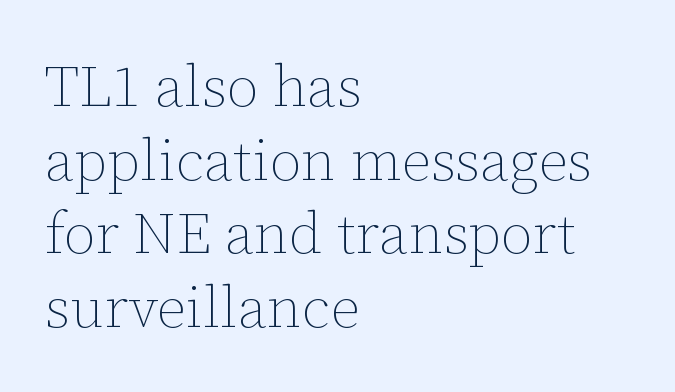
Q: Is the text bold? A: No.
Q: Is the text italic (slanted)? A: No, it is upright.
Q: Is the text underlined? A: No.
Q: How is the paragraph aligned? A: Left-aligned.
Q: Is the spacing between letters normal or unusually wide? A: Normal.
Q: Is the spacing between lines tight, normal or loose? A: Normal.
Q: Width (condensed, normal, or wide)? A: Normal.
Q: Stroke contrast? A: Low.
Q: x-height? A: Medium.
Q: Monospaced? A: No.
